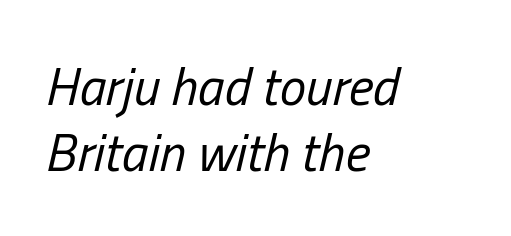
The image shows 53 px regular-weight, condensed type, italic (leaning right); set left-aligned, line spacing 1.24x, normal letter spacing, not underlined; low stroke contrast and a medium x-height.
